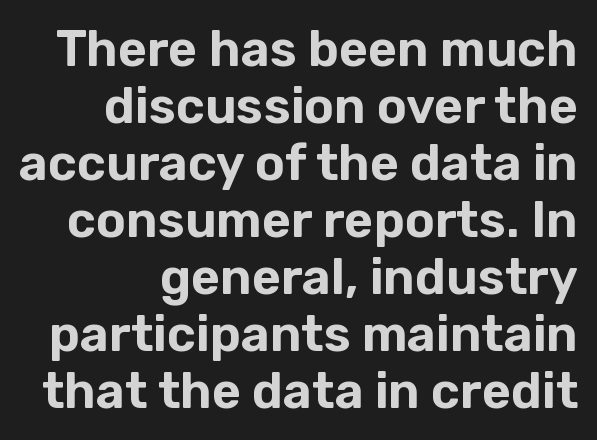
The image shows 50 px sans-serif type, upright; set right-aligned, tight line spacing (1.14x), normal letter spacing, not underlined; low stroke contrast and a medium x-height.
